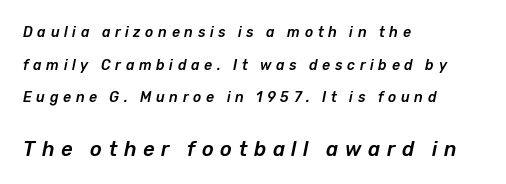
Honestly, the rows look like they've been pulled way apart. Nobody drew a line under any word here. Looking at the ascenders, they clearly lean. The letters in the lower block stand taller than those in the block above.
